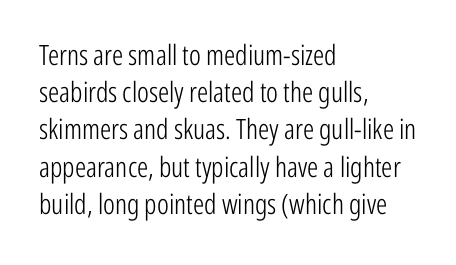
Q: Is the text bold? A: No.
Q: Is the text italic (slanted)? A: No, it is upright.
Q: Is the typeface a serif or a sans-serif typeface? A: Sans-serif.
Q: Is the text underlined? A: No.
Q: How is the paragraph aligned? A: Left-aligned.
Q: Is the spacing between letters normal or unusually wide? A: Normal.
Q: Is the spacing between lines tight, normal or loose? A: Normal.
Q: Width (condensed, normal, or wide)? A: Condensed.
Q: Stroke contrast? A: Low.
Q: x-height? A: Medium.
Q: Monospaced? A: No.
